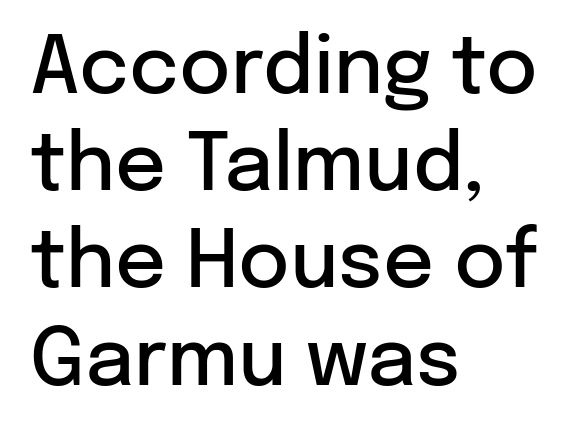
{"serif": "no", "italic": "no", "bold": "semi", "weight": "semibold", "width": "normal", "stroke_contrast": "low", "x_height": "medium", "monospaced": "no", "underline": "no", "align": "left", "line_spacing_ratio": 1.23, "letter_spacing": "normal", "letter_spacing_em": 0.0, "glyph_px": 79}
